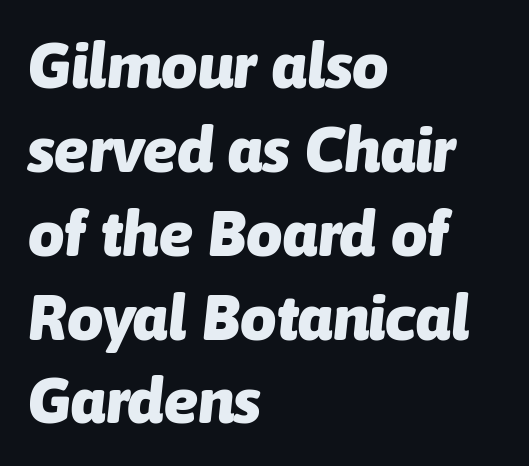
Q: Is the text bold? A: Yes.
Q: Is the text italic (slanted)? A: Yes, it leans right by about 6 degrees.
Q: Is the text underlined? A: No.
Q: How is the paragraph aligned? A: Left-aligned.
Q: Is the spacing between letters normal or unusually wide? A: Normal.
Q: Is the spacing between lines tight, normal or loose? A: Normal.
Q: Width (condensed, normal, or wide)? A: Normal.
Q: Stroke contrast? A: Low.
Q: x-height? A: Medium.
Q: Monospaced? A: No.
